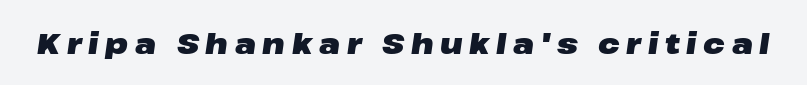
Q: Is the text bold? A: Yes.
Q: Is the text italic (slanted)? A: Yes, it leans right by about 8 degrees.
Q: Is the text underlined? A: No.
Q: Is the spacing between letters normal or unusually wide? A: Unusually wide.
Q: Width (condensed, normal, or wide)? A: Wide.
Q: Stroke contrast? A: Low.
Q: x-height? A: Medium.
Q: Monospaced? A: No.
